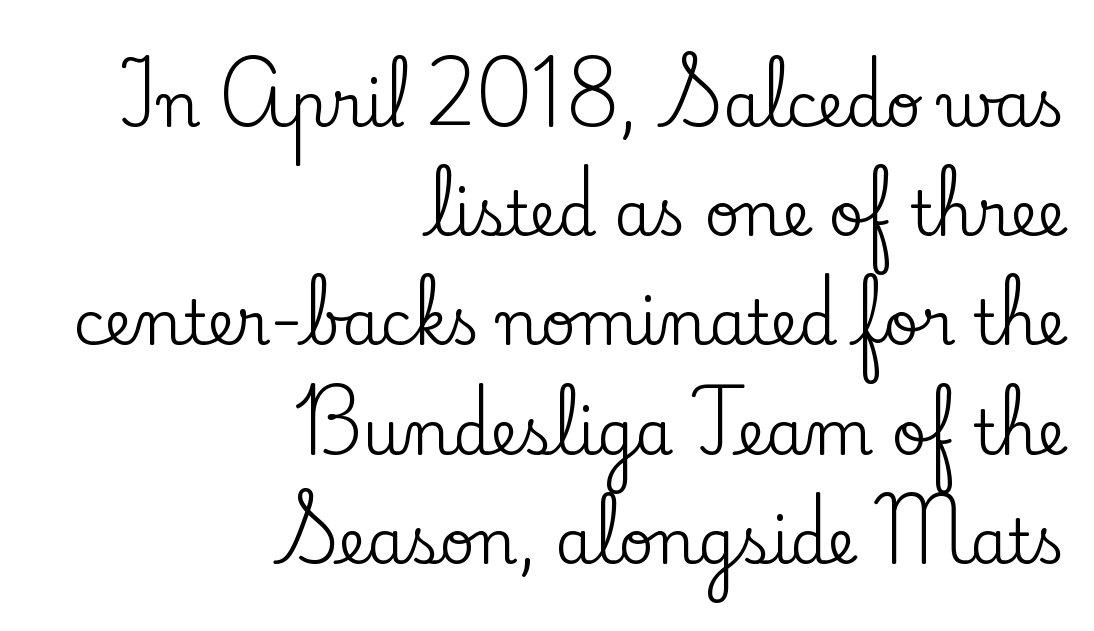
{"serif": "yes", "italic": "no", "width": "normal", "stroke_contrast": "low", "x_height": "small", "monospaced": "no", "underline": "no", "align": "right", "line_spacing_ratio": 1.79, "letter_spacing": "normal", "letter_spacing_em": 0.0, "glyph_px": 61}
